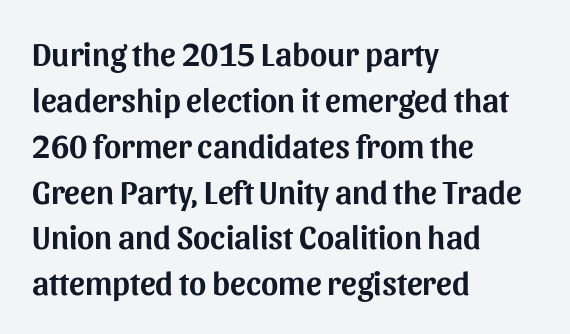
Q: Is the text italic (slanted)? A: No, it is upright.
Q: Is the typeface a serif or a sans-serif typeface? A: Sans-serif.
Q: Is the text underlined? A: No.
Q: How is the paragraph aligned? A: Left-aligned.
Q: Is the spacing between letters normal or unusually wide? A: Normal.
Q: Is the spacing between lines tight, normal or loose? A: Normal.
Q: Width (condensed, normal, or wide)? A: Normal.
Q: Stroke contrast? A: Medium.
Q: x-height? A: Medium.
Q: Monospaced? A: No.
